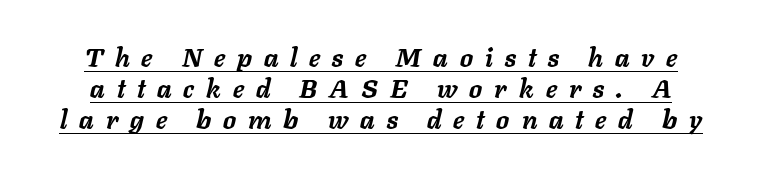
Q: Is the text bold? A: Yes.
Q: Is the text italic (slanted)? A: Yes, it leans right by about 11 degrees.
Q: Is the text underlined? A: Yes.
Q: Is the spacing between letters normal or unusually wide? A: Unusually wide.
